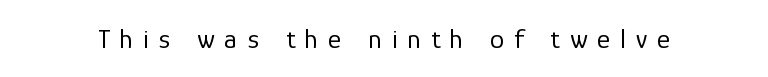
{"serif": "no", "italic": "no", "bold": "no", "weight": "regular", "width": "normal", "stroke_contrast": "low", "x_height": "medium", "monospaced": "no", "underline": "no", "letter_spacing": "wide", "letter_spacing_em": 0.36, "glyph_px": 28}
